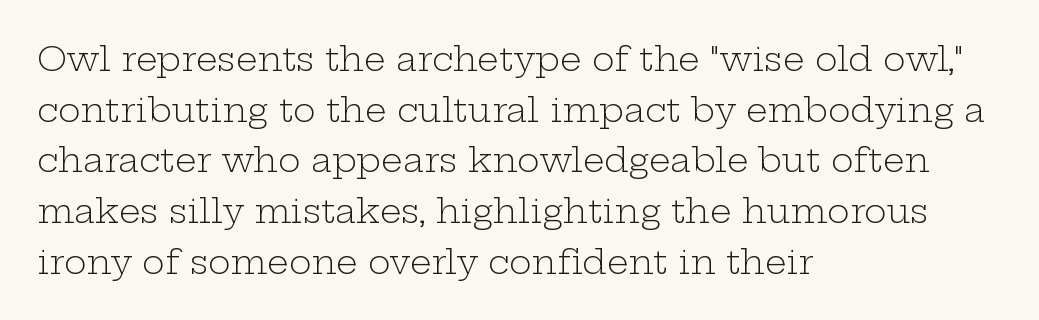
Q: Is the text bold? A: No.
Q: Is the text italic (slanted)? A: No, it is upright.
Q: Is the typeface a serif or a sans-serif typeface? A: Serif.
Q: Is the text underlined? A: No.
Q: How is the paragraph aligned? A: Left-aligned.
Q: Is the spacing between letters normal or unusually wide? A: Normal.
Q: Is the spacing between lines tight, normal or loose? A: Normal.
Q: Width (condensed, normal, or wide)? A: Wide.
Q: Stroke contrast? A: Low.
Q: x-height? A: Medium.
Q: Monospaced? A: No.
